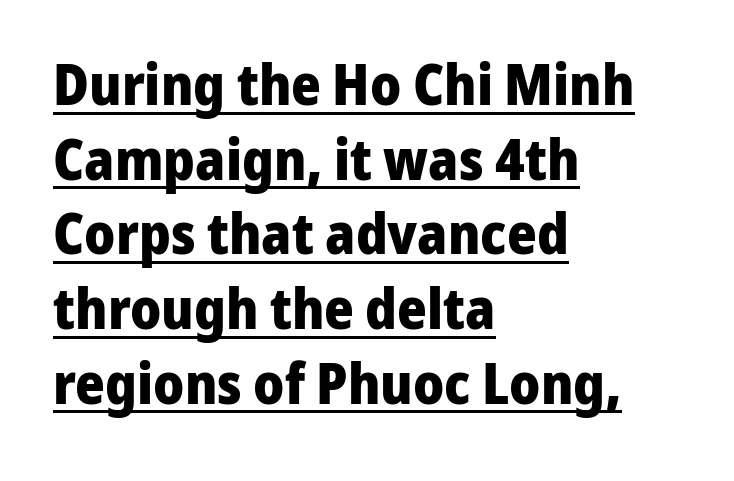
{"serif": "no", "italic": "no", "bold": "yes", "weight": "heavy", "width": "normal", "stroke_contrast": "low", "x_height": "medium", "monospaced": "no", "underline": "yes", "align": "left", "line_spacing": "normal", "line_spacing_ratio": 1.31, "letter_spacing": "normal", "letter_spacing_em": 0.0, "glyph_px": 57}
